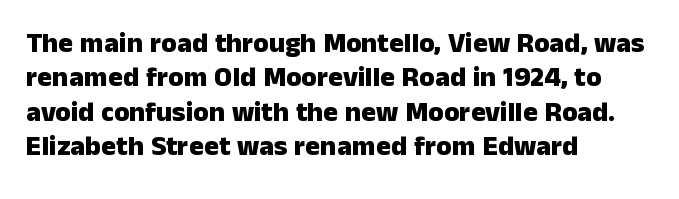
The image shows 28 px heavy sans-serif type, upright; set left-aligned, line spacing 1.23x, normal letter spacing, not underlined; low stroke contrast and a medium x-height.
